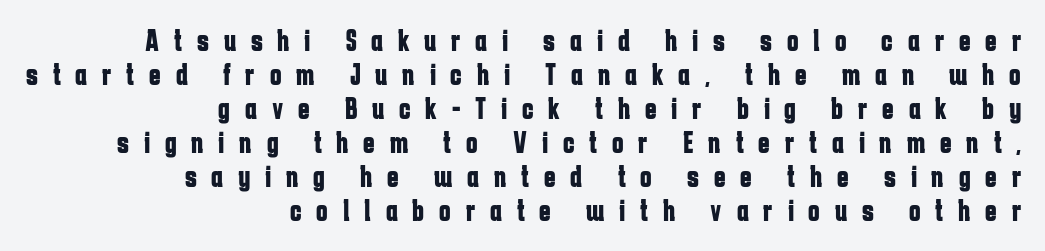
The image shows 31 px bold, condensed sans-serif type, upright; set right-aligned, tight line spacing (1.1x), unusually wide letter spacing (+0.48 em), not underlined; low stroke contrast and a medium x-height.
